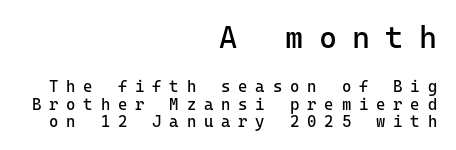
{"serif": "no", "italic": "no", "bold": "no", "weight": "regular", "width": "normal", "stroke_contrast": "low", "x_height": "medium", "monospaced": "yes", "underline": "no", "align": "right", "line_spacing": "tight", "line_spacing_ratio": 1.08, "letter_spacing": "wide", "letter_spacing_em": 0.49, "larger_block": "first", "size_ratio": 1.94, "glyph_px": 31}
